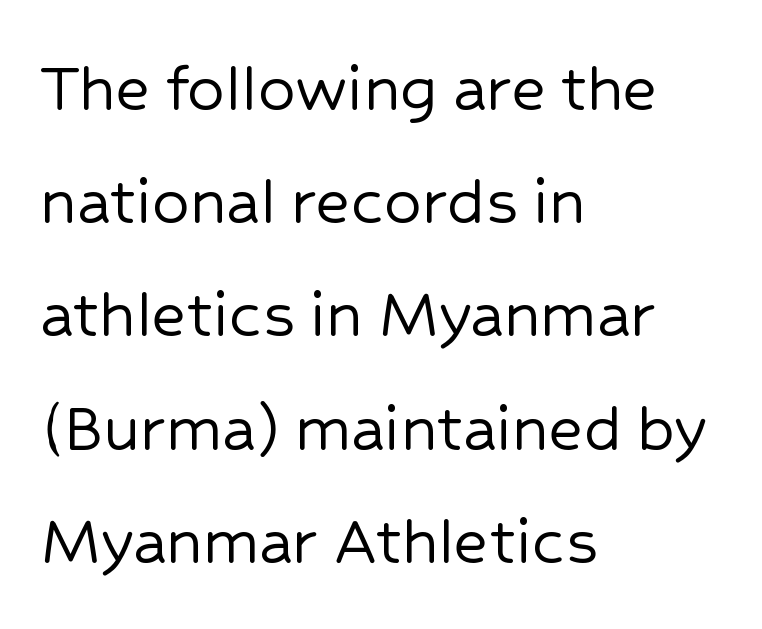
Q: Is the text italic (slanted)? A: No, it is upright.
Q: Is the typeface a serif or a sans-serif typeface? A: Sans-serif.
Q: Is the text underlined? A: No.
Q: How is the paragraph aligned? A: Left-aligned.
Q: Is the spacing between letters normal or unusually wide? A: Normal.
Q: Is the spacing between lines tight, normal or loose? A: Normal.
Q: Width (condensed, normal, or wide)? A: Normal.
Q: Stroke contrast? A: Low.
Q: x-height? A: Medium.
Q: Monospaced? A: No.
